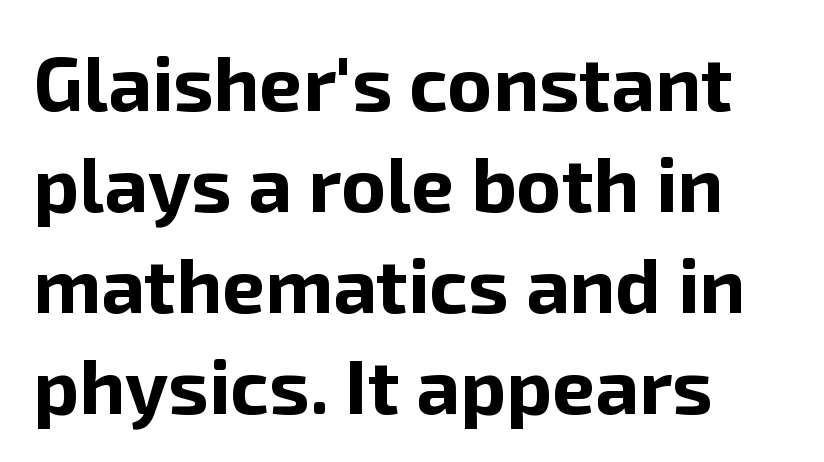
Q: Is the text bold? A: Yes.
Q: Is the text italic (slanted)? A: No, it is upright.
Q: Is the typeface a serif or a sans-serif typeface? A: Sans-serif.
Q: Is the text underlined? A: No.
Q: How is the paragraph aligned? A: Left-aligned.
Q: Is the spacing between letters normal or unusually wide? A: Normal.
Q: Is the spacing between lines tight, normal or loose? A: Normal.
Q: Width (condensed, normal, or wide)? A: Normal.
Q: Stroke contrast? A: Low.
Q: x-height? A: Medium.
Q: Monospaced? A: No.
